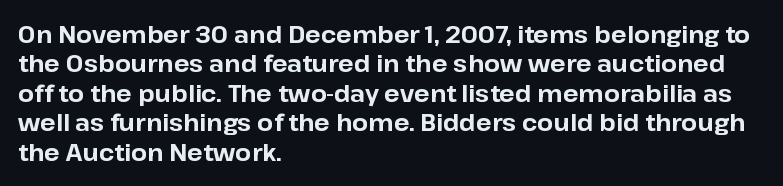
{"italic": "no", "bold": "yes", "underline": "no", "align": "left", "line_spacing": "normal", "line_spacing_ratio": 1.28, "letter_spacing": "normal", "letter_spacing_em": 0.0, "glyph_px": 23}
